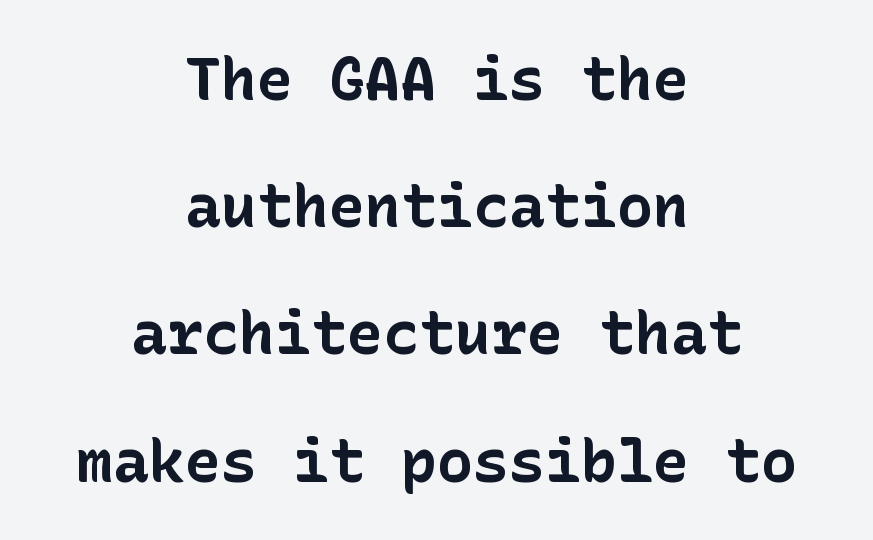
Heft: maximum for text — a bold. Characters remain perfectly vertical along every line. Honestly, there is no underline to notice here at all. The typesetter chose a symmetrical, centered arrangement here. A typesetter would call this leading open, well beyond the default.
